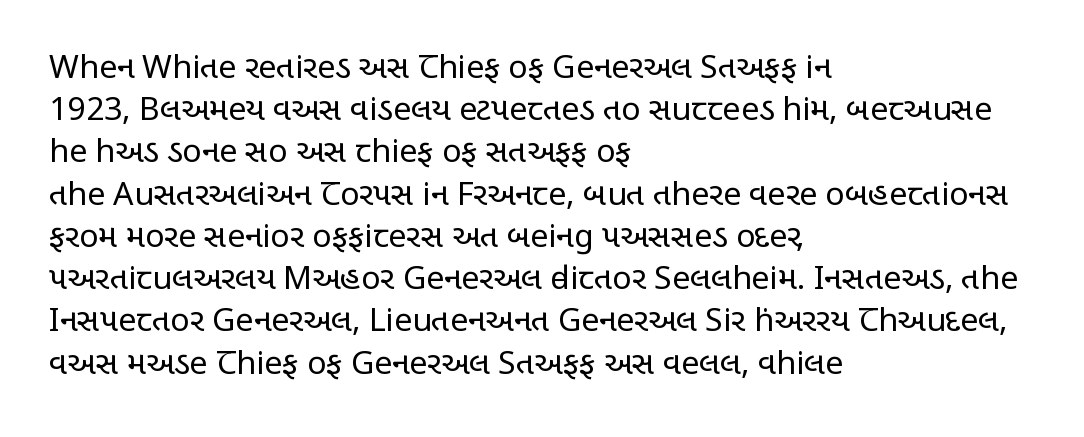
The image shows 32 px regular-weight, condensed sans-serif type, upright; set left-aligned, normal line spacing (1.32x), normal letter spacing, not underlined; low stroke contrast and a large x-height.
